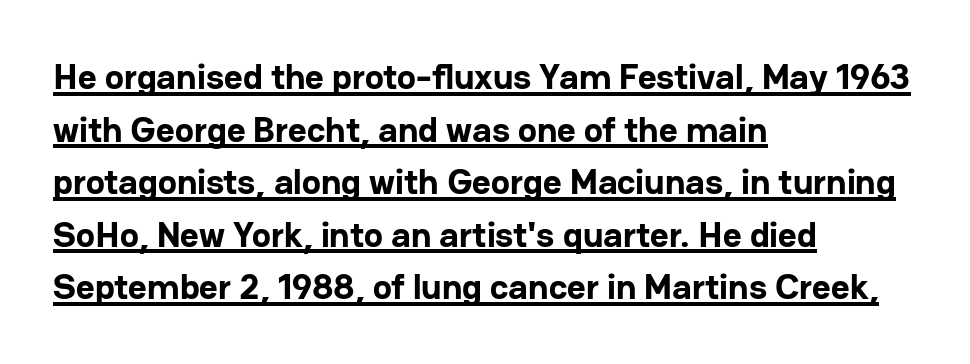
This sample carries an underscore along the baseline area. Regarding leading, the lines here are spaced in the standard way. Type style note: lacks serifs. Horizontal alignment here is leftward, the default for most running prose.
